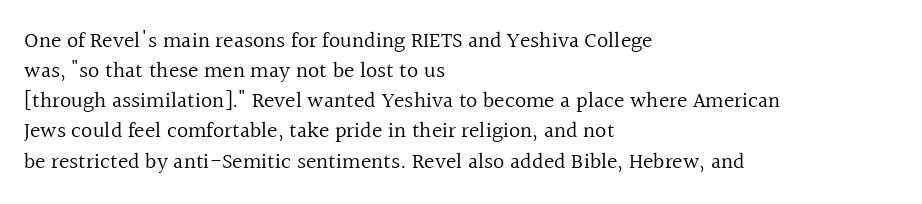
The letterforms sit shoulder to shoulder at normal distance. The space directly below the letters is spotless. Counters stay open thanks to moderate or lighter strokes. The vertical gap from one line to the next is medium. Ascenders rise straight up at ninety degrees. The ragged edge is on the right, which tells us the setting is flush left.
